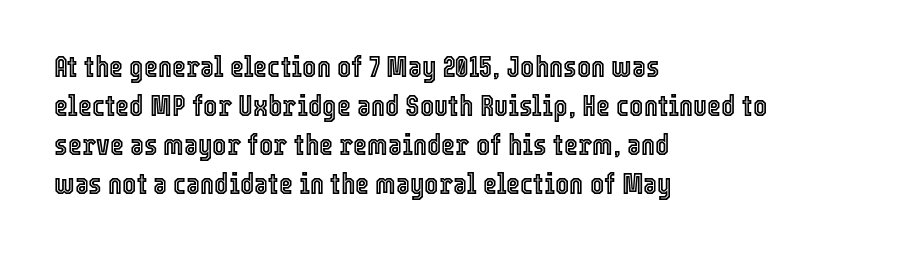
The image shows 30 px condensed type, upright; set left-aligned, normal line spacing (1.3x), normal letter spacing, not underlined; a medium x-height.
